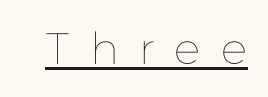
Q: Is the text bold? A: No.
Q: Is the text italic (slanted)? A: No, it is upright.
Q: Is the text underlined? A: Yes.
Q: Is the spacing between letters normal or unusually wide? A: Unusually wide.
Q: Width (condensed, normal, or wide)? A: Normal.
Q: Stroke contrast? A: Low.
Q: x-height? A: Medium.
Q: Monospaced? A: No.
